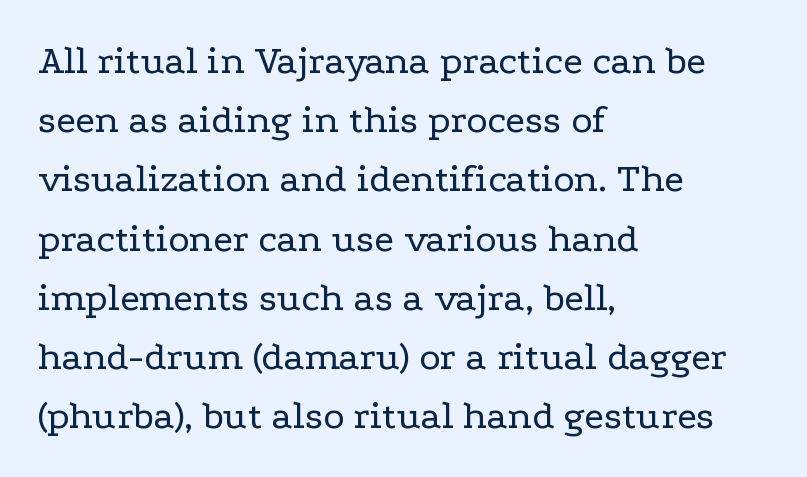
{"serif": "yes", "italic": "no", "bold": "no", "weight": "regular", "width": "wide", "stroke_contrast": "low", "x_height": "medium", "monospaced": "no", "underline": "no", "align": "left", "line_spacing": "normal", "line_spacing_ratio": 1.48, "letter_spacing": "normal", "letter_spacing_em": 0.0, "glyph_px": 40}
